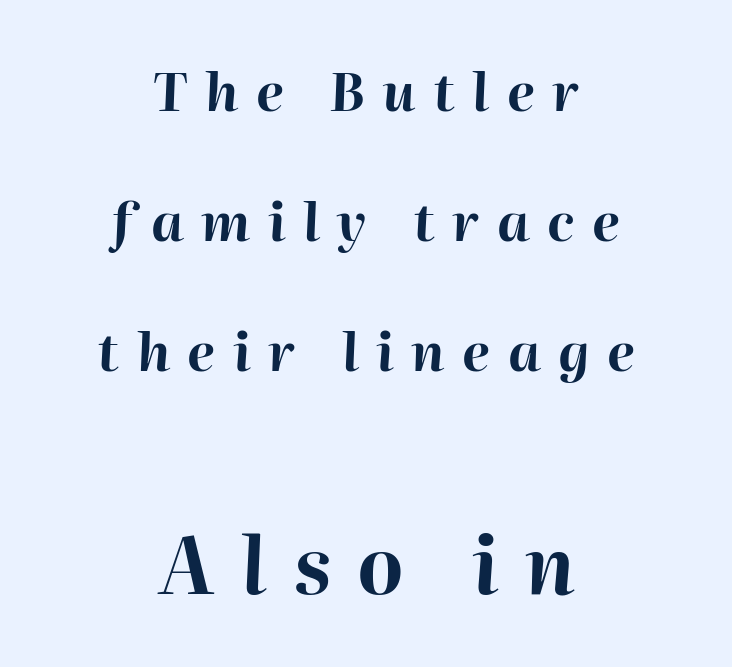
A typesetter would call this heavily tracked-out type. Here the designer chose a conventional face with non-uniform glyph widths. Teacher's note: observe the equal gaps on both sides — that is centered alignment. Slanted lettering throughout. The rendering uses a large line-height, opening up the rows. The area under the type is left untouched.
